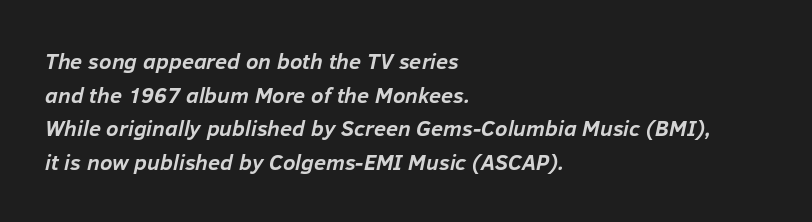
The image shows 22 px bold type, italic (leaning right); set left-aligned, normal line spacing (1.53x), normal letter spacing, not underlined.
